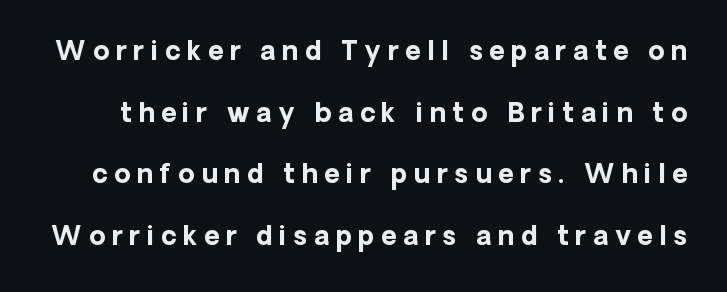
The image shows 26 px bold type, upright; set loose line spacing (2.37x), unusually wide letter spacing (+0.26 em), not underlined.
